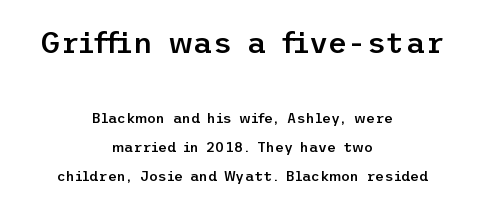
The image shows 30 px semibold sans-serif type, upright; set centered, loose line spacing (2.05x), normal letter spacing, not underlined; the first (top) block is 2.14x larger; low stroke contrast and a medium x-height.
